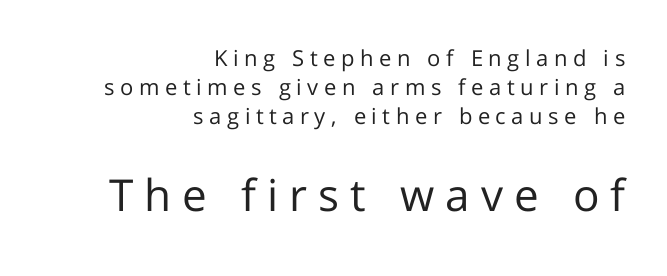
{"serif": "no", "italic": "no", "bold": "no", "weight": "regular", "width": "normal", "stroke_contrast": "low", "x_height": "medium", "monospaced": "no", "underline": "no", "align": "right", "line_spacing": "normal", "line_spacing_ratio": 1.31, "letter_spacing": "wide", "letter_spacing_em": 0.25, "larger_block": "second", "size_ratio": 2.0, "glyph_px": 44}
